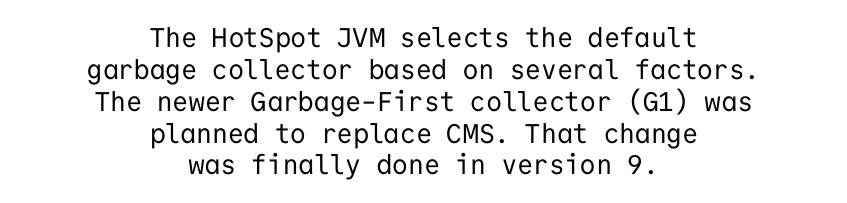
This rendering uses center alignment, leaving both contours irregular but symmetric. The passage shown is not bold in any degree. The rendering keeps characters at their native spacing. No word sits above an underline.
